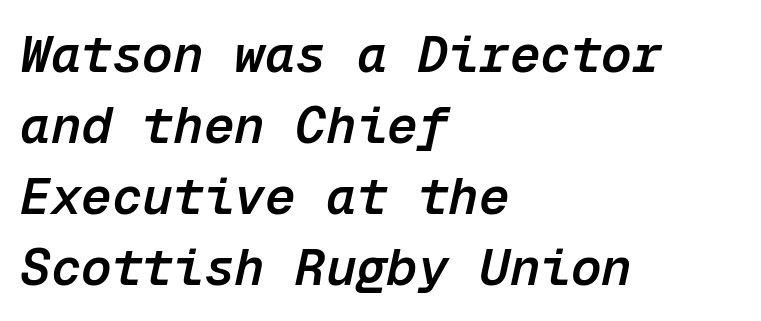
Q: Is the text bold? A: Semi-bold.
Q: Is the text italic (slanted)? A: Yes, it leans right by about 12 degrees.
Q: Is the text underlined? A: No.
Q: How is the paragraph aligned? A: Left-aligned.
Q: Is the spacing between letters normal or unusually wide? A: Normal.
Q: Is the spacing between lines tight, normal or loose? A: Normal.
Q: Width (condensed, normal, or wide)? A: Normal.
Q: Stroke contrast? A: Low.
Q: x-height? A: Medium.
Q: Monospaced? A: Yes.
